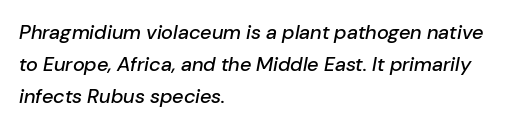
{"italic": "yes", "lean": "right", "slant_degrees": 10, "underline": "no", "align": "left", "line_spacing": "normal", "line_spacing_ratio": 1.59, "letter_spacing": "normal", "letter_spacing_em": 0.0, "glyph_px": 20}
